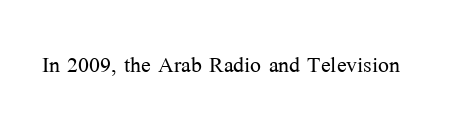
The image shows 29 px light serif type, upright; set normal letter spacing, not underlined; medium stroke contrast and a medium x-height.
